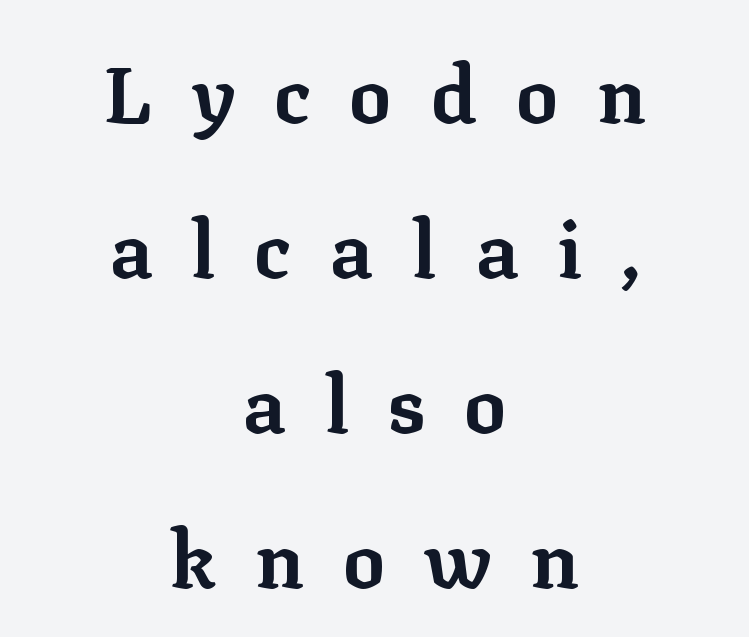
{"serif": "yes", "italic": "no", "bold": "yes", "weight": "bold", "width": "normal", "stroke_contrast": "low", "x_height": "medium", "monospaced": "no", "underline": "no", "align": "center", "line_spacing": "loose", "line_spacing_ratio": 1.96, "letter_spacing": "wide", "letter_spacing_em": 0.49, "glyph_px": 79}
